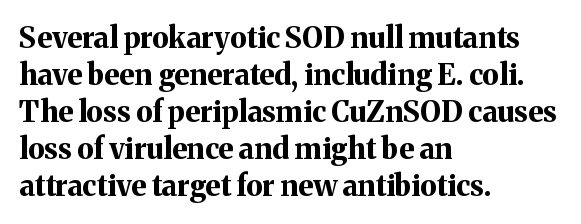
{"serif": "yes", "italic": "no", "bold": "yes", "weight": "bold", "width": "normal", "stroke_contrast": "medium", "x_height": "medium", "monospaced": "no", "underline": "no", "align": "left", "line_spacing": "normal", "line_spacing_ratio": 1.28, "letter_spacing": "normal", "letter_spacing_em": 0.0, "glyph_px": 29}
